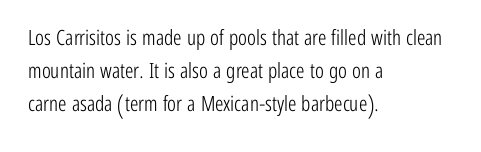
The image shows 21 px text type, upright; set left-aligned, normal line spacing (1.58x), normal letter spacing, not underlined.
